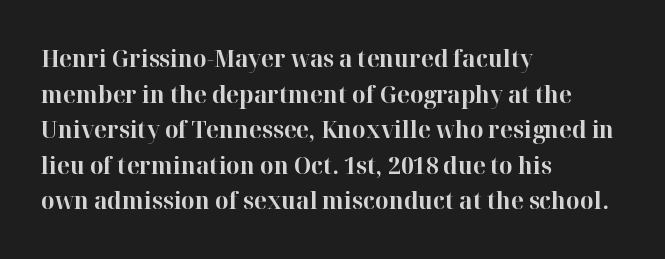
The image shows 24 px bold type, upright; set left-aligned, normal line spacing (1.48x), normal letter spacing, not underlined.
